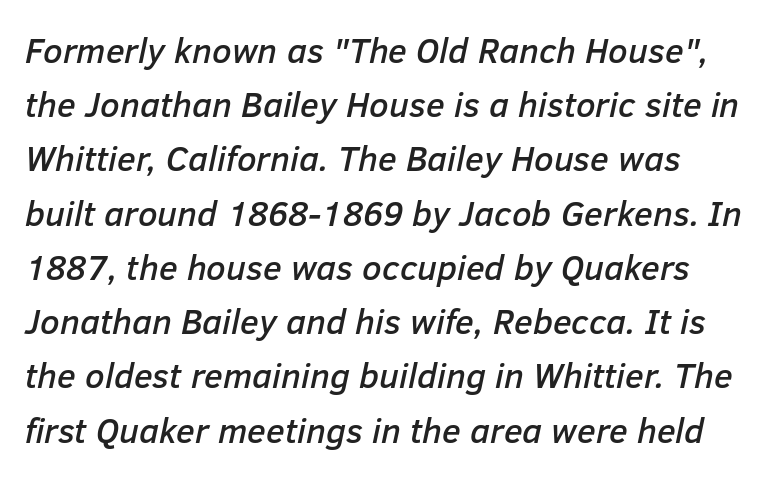
The image shows 35 px text type, italic (leaning right); set normal line spacing (1.55x), normal letter spacing, not underlined; low stroke contrast and a medium x-height.
